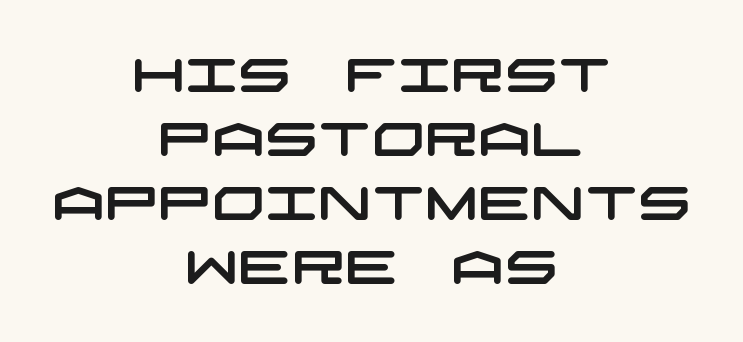
The image shows 47 px wide sans-serif type; set centered, normal line spacing (1.36x), normal letter spacing, not underlined; low stroke contrast and a large x-height.
